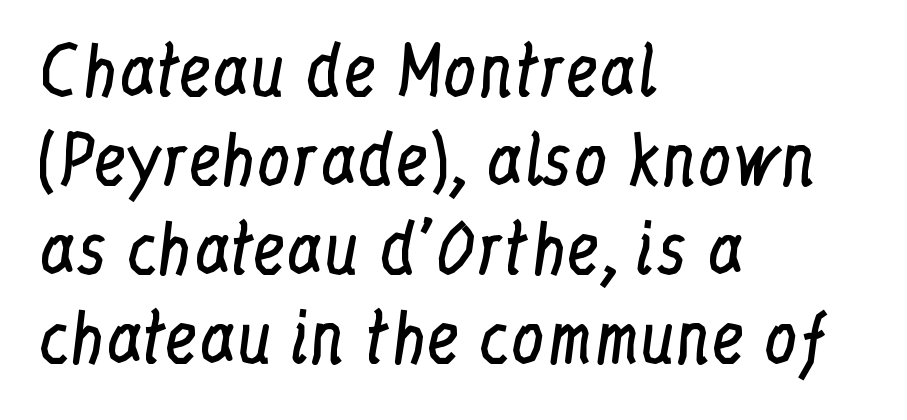
Q: Is the text bold? A: No.
Q: Is the text italic (slanted)? A: Yes.
Q: Is the typeface a serif or a sans-serif typeface? A: Serif.
Q: Is the text underlined? A: No.
Q: How is the paragraph aligned? A: Left-aligned.
Q: Is the spacing between letters normal or unusually wide? A: Normal.
Q: Is the spacing between lines tight, normal or loose? A: Normal.
Q: Width (condensed, normal, or wide)? A: Condensed.
Q: Stroke contrast? A: Low.
Q: x-height? A: Medium.
Q: Monospaced? A: No.
